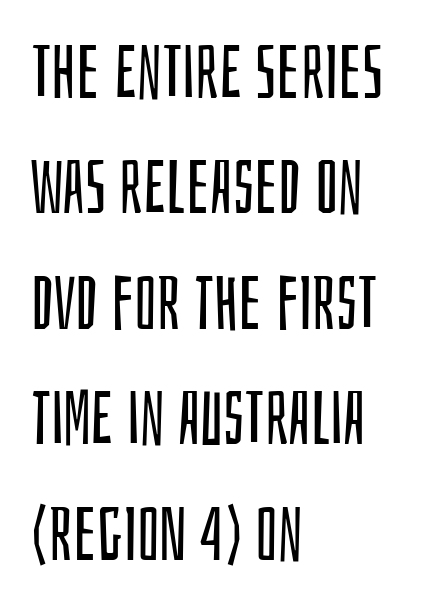
Interline gaps are of average width in this sample. Has an underline been added? It has not. These lines are set flush left with a ragged right edge. The typeface has the unassuming heft of standard copy or less. The letters carry no serifs — their stems end cleanly without finishing strokes.
